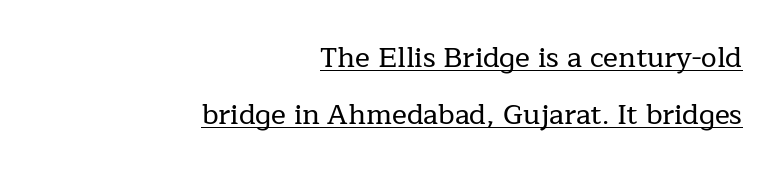
Q: Is the text italic (slanted)? A: No, it is upright.
Q: Is the typeface a serif or a sans-serif typeface? A: Serif.
Q: Is the text underlined? A: Yes.
Q: How is the paragraph aligned? A: Right-aligned.
Q: Is the spacing between letters normal or unusually wide? A: Normal.
Q: Is the spacing between lines tight, normal or loose? A: Loose.
Q: Width (condensed, normal, or wide)? A: Normal.
Q: Stroke contrast? A: Low.
Q: x-height? A: Medium.
Q: Monospaced? A: No.
